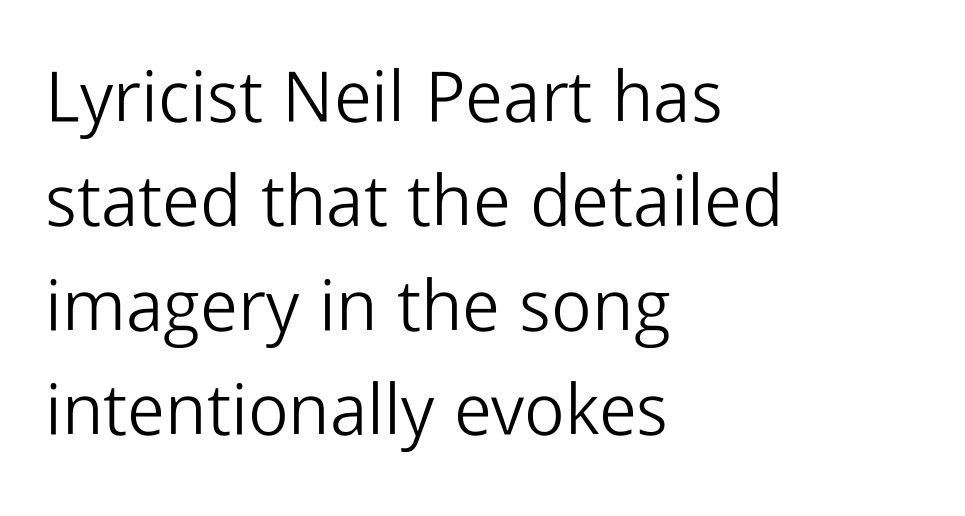
The image shows 71 px light sans-serif type, upright; set left-aligned, normal line spacing (1.47x), normal letter spacing, not underlined; low stroke contrast and a medium x-height.
